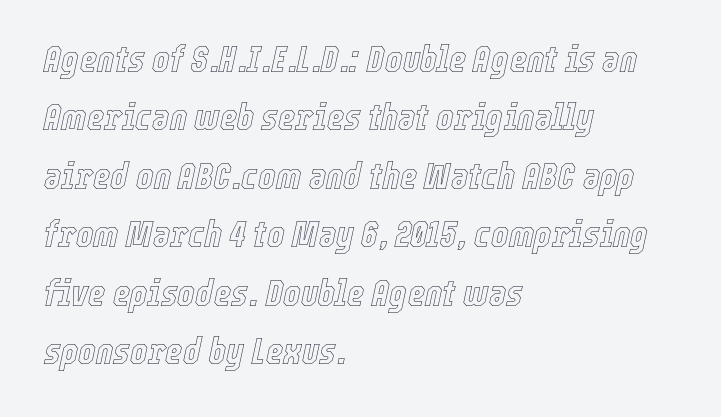
Q: Is the text italic (slanted)? A: Yes, it leans right by about 12 degrees.
Q: Is the text underlined? A: No.
Q: How is the paragraph aligned? A: Left-aligned.
Q: Is the spacing between letters normal or unusually wide? A: Normal.
Q: Is the spacing between lines tight, normal or loose? A: Normal.
Q: Width (condensed, normal, or wide)? A: Condensed.
Q: x-height? A: Medium.
Q: Monospaced? A: No.
